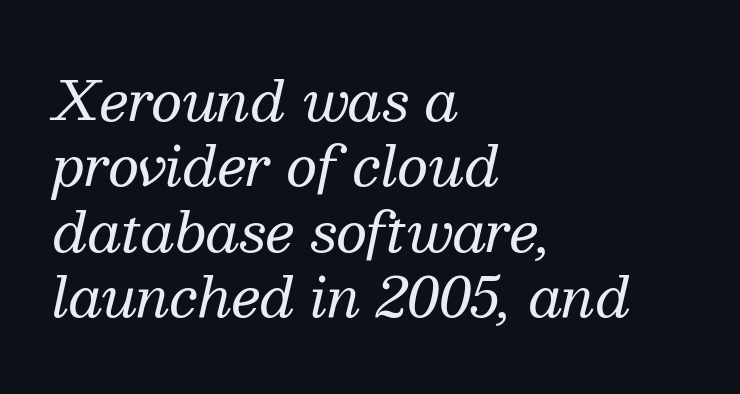
Proportional: the letters do not fall into vertical columns. Italic: yes, the glyphs are oblique. Check the space under the baseline: it is left empty. Vertical stems look standard width or narrower in stroke. Yep, those are serifs on the letters.
